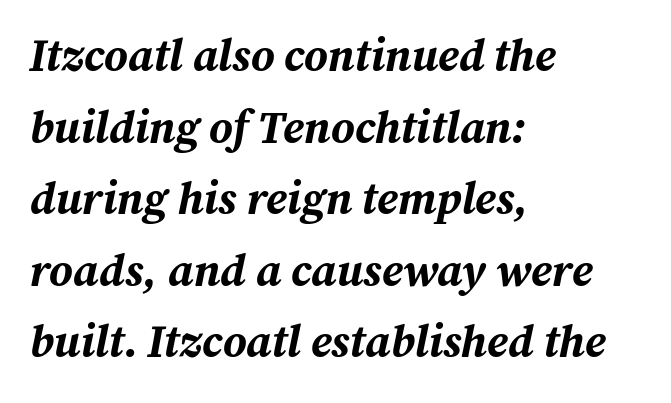
{"italic": "yes", "lean": "right", "slant_degrees": 12, "bold": "yes", "weight": "bold", "width": "normal", "stroke_contrast": "medium", "x_height": "medium", "monospaced": "no", "underline": "no", "align": "left", "line_spacing": "normal", "line_spacing_ratio": 1.59, "letter_spacing": "normal", "letter_spacing_em": 0.0, "glyph_px": 45}
